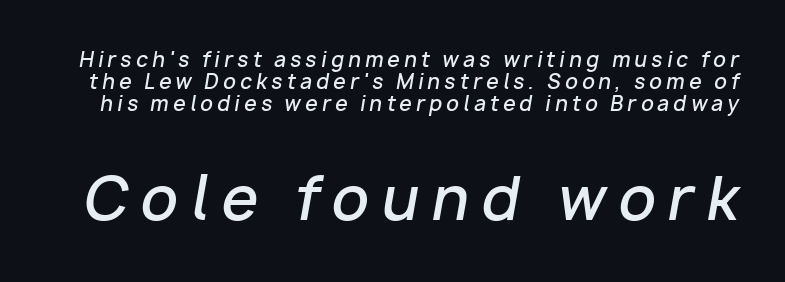
{"italic": "yes", "lean": "right", "slant_degrees": 10, "bold": "semi", "weight": "semibold", "width": "normal", "stroke_contrast": "low", "x_height": "medium", "monospaced": "no", "underline": "no", "line_spacing": "tight", "line_spacing_ratio": 1.11, "letter_spacing": "wide", "letter_spacing_em": 0.21, "larger_block": "second", "size_ratio": 2.95, "glyph_px": 59}
